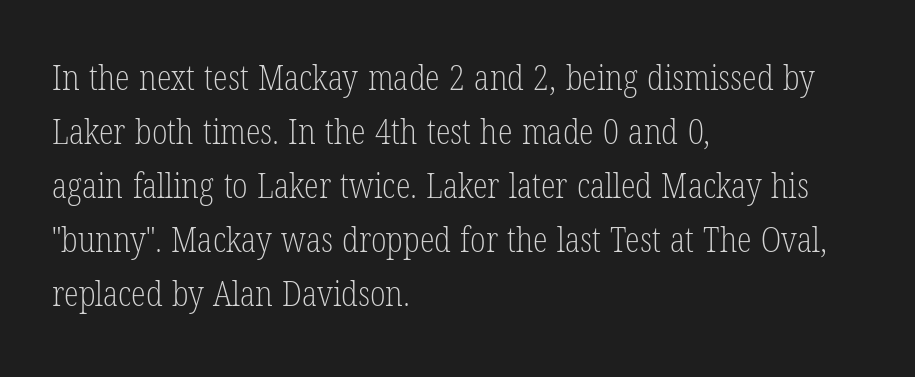
Q: Is the text bold? A: No.
Q: Is the text italic (slanted)? A: No, it is upright.
Q: Is the typeface a serif or a sans-serif typeface? A: Serif.
Q: Is the text underlined? A: No.
Q: How is the paragraph aligned? A: Left-aligned.
Q: Is the spacing between letters normal or unusually wide? A: Normal.
Q: Is the spacing between lines tight, normal or loose? A: Normal.
Q: Width (condensed, normal, or wide)? A: Condensed.
Q: Stroke contrast? A: Low.
Q: x-height? A: Medium.
Q: Monospaced? A: No.
